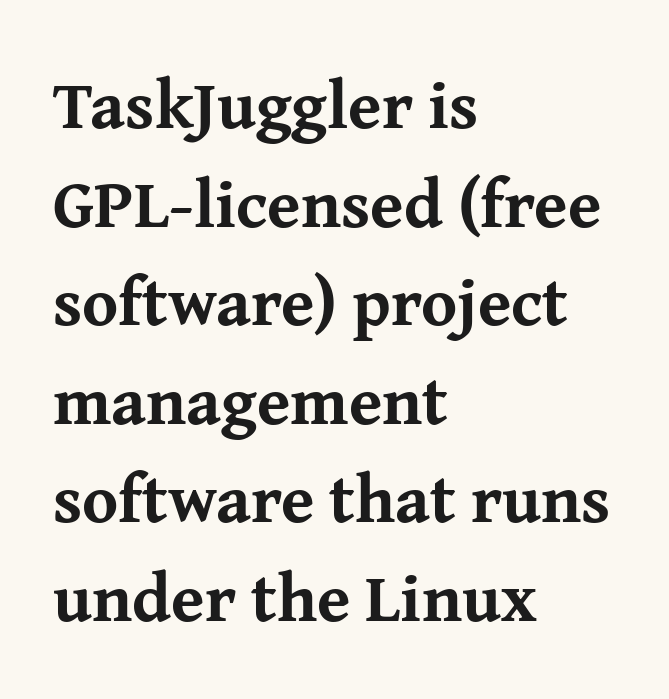
{"serif": "yes", "italic": "no", "bold": "yes", "weight": "bold", "width": "normal", "stroke_contrast": "medium", "x_height": "medium", "monospaced": "no", "underline": "no", "align": "left", "line_spacing": "normal", "line_spacing_ratio": 1.45, "letter_spacing": "normal", "letter_spacing_em": 0.0, "glyph_px": 68}
